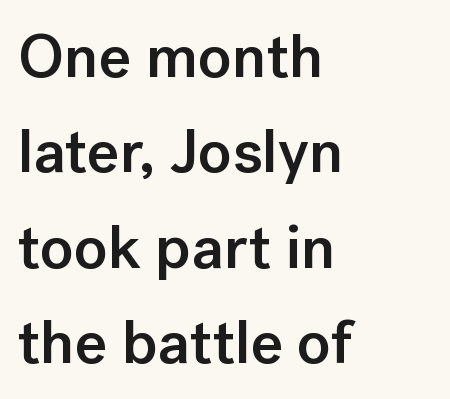
In terms of weight, the rendering is demibold, just under bold. Reading down the block, your eye returns to a fixed left position each line. Caption: standard tracking, unaltered. The rendering uses natural spacing where letterforms have individual widths. Horizontal bands of white between lines are of average thickness.
